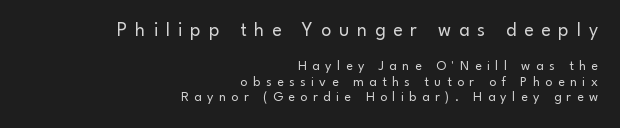
{"italic": "no", "bold": "no", "underline": "no", "align": "right", "line_spacing": "tight", "line_spacing_ratio": 1.11, "letter_spacing": "wide", "letter_spacing_em": 0.39, "larger_block": "first", "size_ratio": 1.43, "glyph_px": 20}
